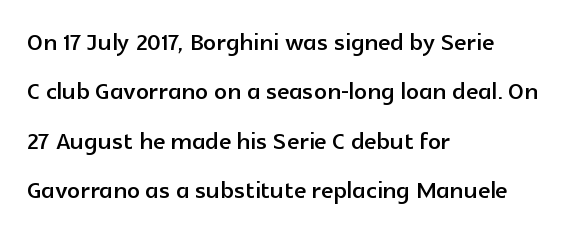
The image shows 32 px sans-serif type, upright; set left-aligned, normal line spacing (1.54x), normal letter spacing, not underlined; a medium x-height.
